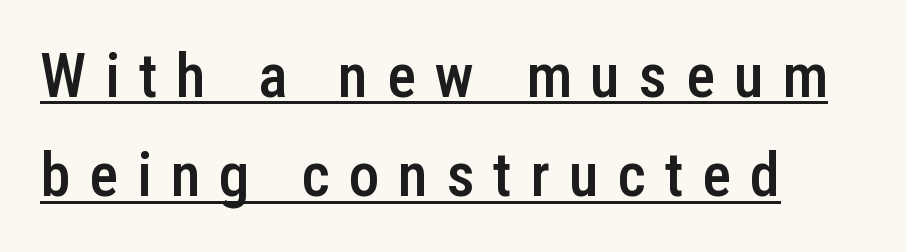
A typesetter would label this face a sans. Quick note: interline space is typical. You could not count columns in this text — the font is proportionally spaced. The rendered words wear a rule along their underside. Each word looks stretched out because of the extra space between its letters.
